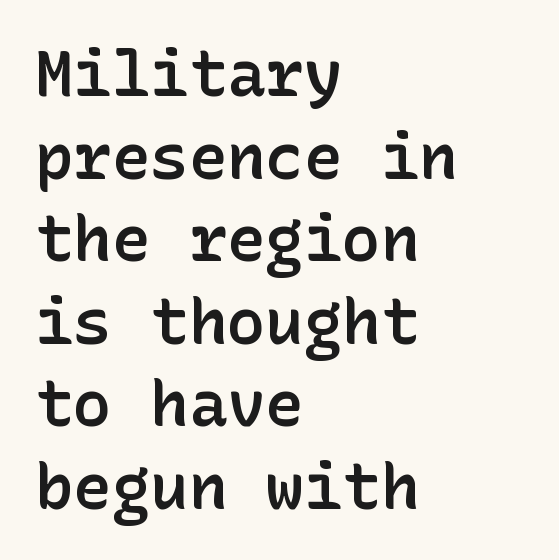
Q: Is the text bold? A: Semi-bold.
Q: Is the text italic (slanted)? A: No, it is upright.
Q: Is the typeface a serif or a sans-serif typeface? A: Sans-serif.
Q: Is the text underlined? A: No.
Q: How is the paragraph aligned? A: Left-aligned.
Q: Is the spacing between letters normal or unusually wide? A: Normal.
Q: Is the spacing between lines tight, normal or loose? A: Normal.
Q: Width (condensed, normal, or wide)? A: Normal.
Q: Stroke contrast? A: Low.
Q: x-height? A: Medium.
